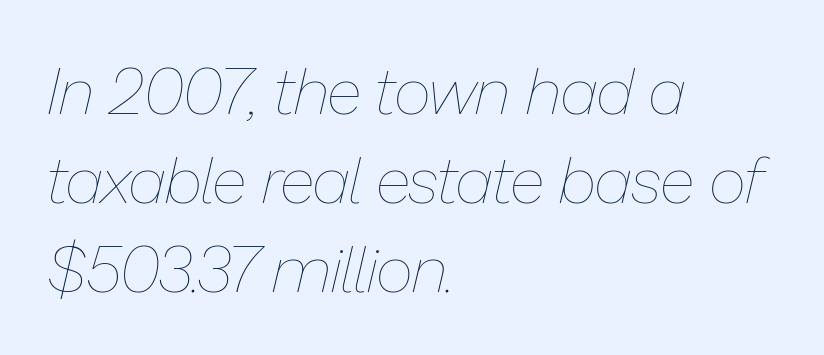
{"italic": "yes", "lean": "right", "slant_degrees": 13, "bold": "no", "weight": "thin", "width": "normal", "stroke_contrast": "low", "x_height": "medium", "monospaced": "no", "underline": "no", "align": "left", "line_spacing": "normal", "line_spacing_ratio": 1.37, "letter_spacing": "normal", "letter_spacing_em": 0.0, "glyph_px": 65}
